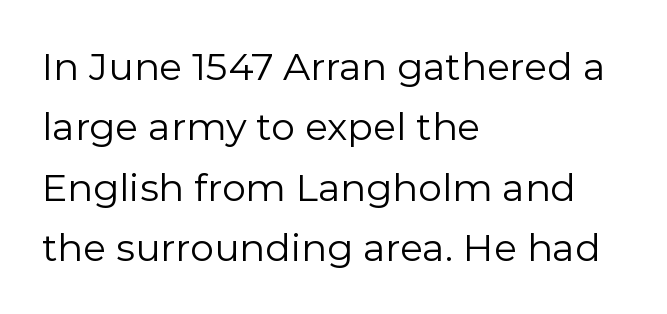
The image shows 38 px regular-weight sans-serif type, upright; set left-aligned, normal line spacing (1.59x), normal letter spacing, not underlined; low stroke contrast and a medium x-height.
